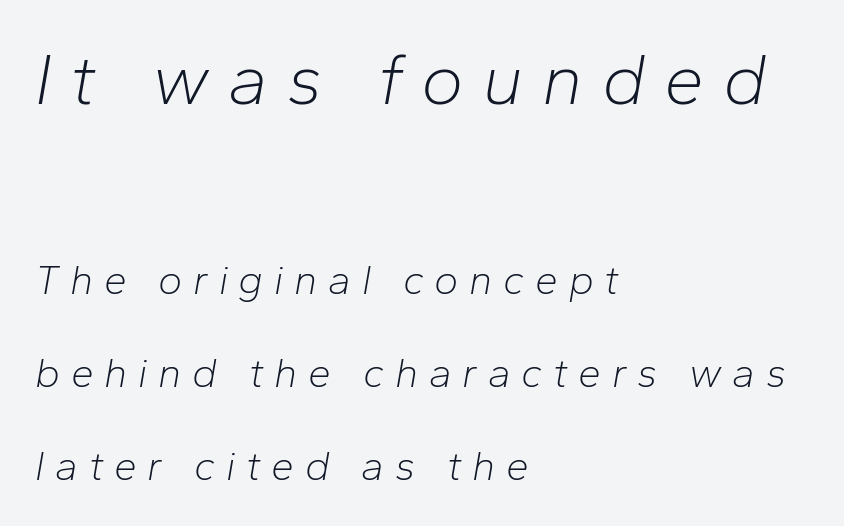
The passage shown leans; its letterforms are oblique. You could fit nearly another row in the gap between these rows. Bold? No — there's no thickening of the strokes. The lines are quadded left. Look at the tracking — it's clearly loosened, letters drifting apart. The more generous point size was reserved for the upper chunk.
